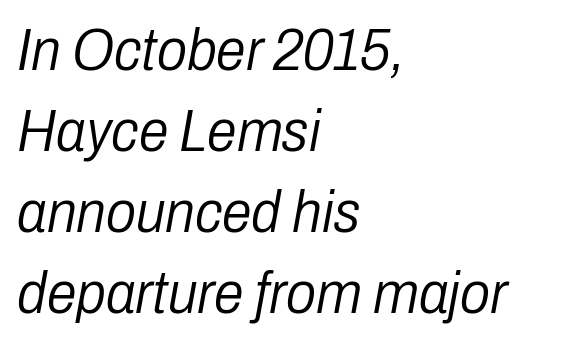
{"italic": "yes", "lean": "right", "slant_degrees": 10, "bold": "no", "weight": "light", "width": "condensed", "stroke_contrast": "low", "x_height": "medium", "monospaced": "no", "underline": "no", "align": "left", "line_spacing": "normal", "line_spacing_ratio": 1.35, "letter_spacing": "normal", "letter_spacing_em": 0.0, "glyph_px": 60}
